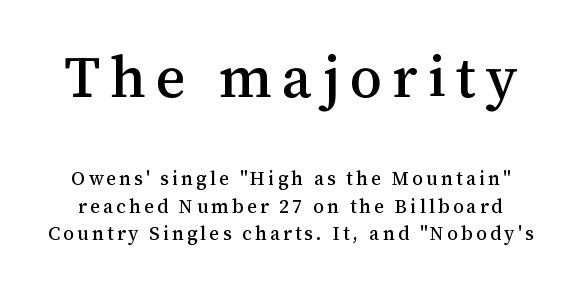
Does the leading feel generous? No, just average. To sum up the face: it has serifs. Ascenders rise straight up at ninety degrees. Underline: absent. This sample has the flowing, uneven cadence of proportional lettering.
